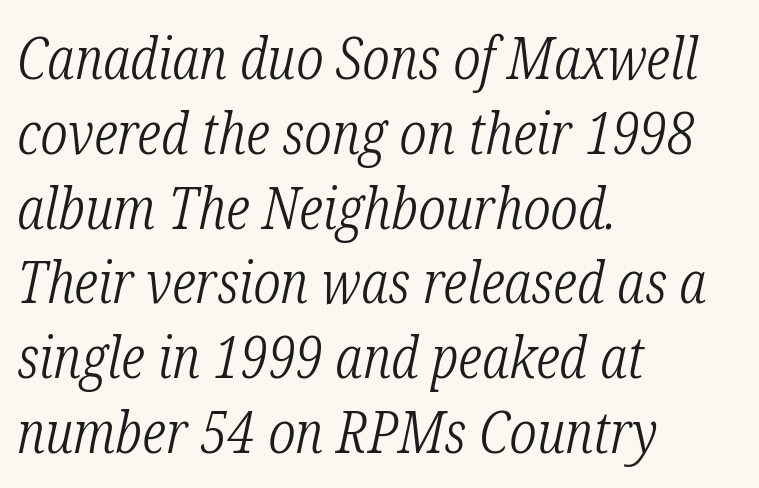
Q: Is the text bold? A: No.
Q: Is the text italic (slanted)? A: Yes, it leans right by about 12 degrees.
Q: Is the typeface a serif or a sans-serif typeface? A: Serif.
Q: Is the text underlined? A: No.
Q: How is the paragraph aligned? A: Left-aligned.
Q: Is the spacing between letters normal or unusually wide? A: Normal.
Q: Is the spacing between lines tight, normal or loose? A: Normal.
Q: Width (condensed, normal, or wide)? A: Condensed.
Q: Stroke contrast? A: Low.
Q: x-height? A: Medium.
Q: Monospaced? A: No.
